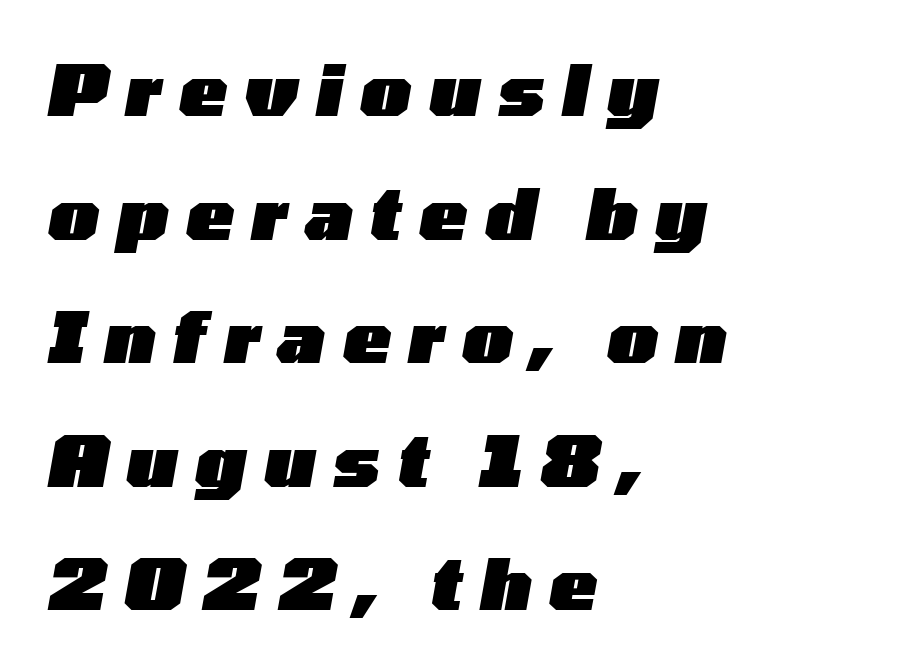
The image shows 71 px heavy, wide type, italic (leaning right); set left-aligned, line spacing 1.74x, unusually wide letter spacing (+0.25 em), not underlined; low stroke contrast and a medium x-height.
